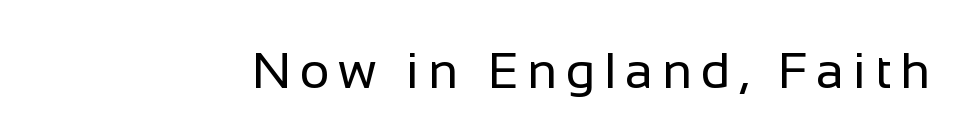
The image shows 51 px regular-weight sans-serif type, upright; set not underlined; low stroke contrast and a medium x-height.
